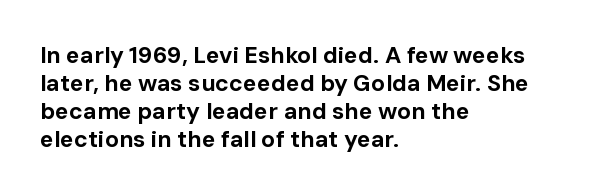
Q: Is the text bold? A: Yes.
Q: Is the text italic (slanted)? A: No, it is upright.
Q: Is the text underlined? A: No.
Q: How is the paragraph aligned? A: Left-aligned.
Q: Is the spacing between letters normal or unusually wide? A: Normal.
